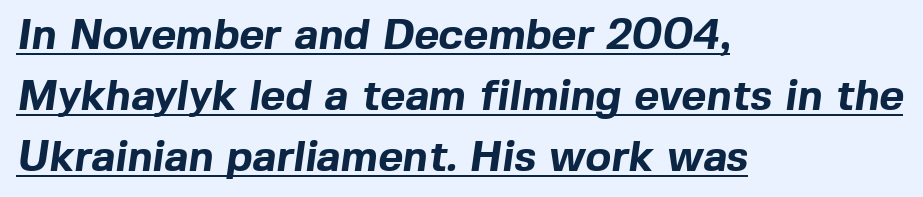
{"serif": "no", "bold": "yes", "weight": "bold", "width": "normal", "x_height": "medium", "monospaced": "no", "underline": "yes", "align": "left", "line_spacing": "normal", "line_spacing_ratio": 1.42, "letter_spacing": "normal", "letter_spacing_em": 0.0, "glyph_px": 43}
